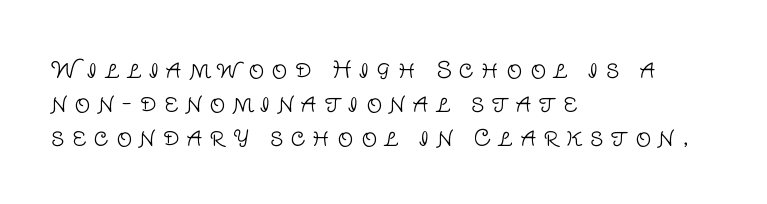
No heavy texture on the line: the type isn't bold. Characters follow at a spacing far wider than the type designer built in. The space between consecutive lines is moderate.
